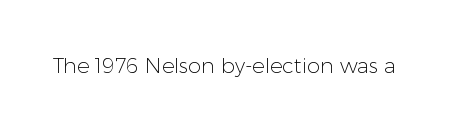
Q: Is the text bold? A: No.
Q: Is the text italic (slanted)? A: No, it is upright.
Q: Is the text underlined? A: No.
Q: Is the spacing between letters normal or unusually wide? A: Normal.
